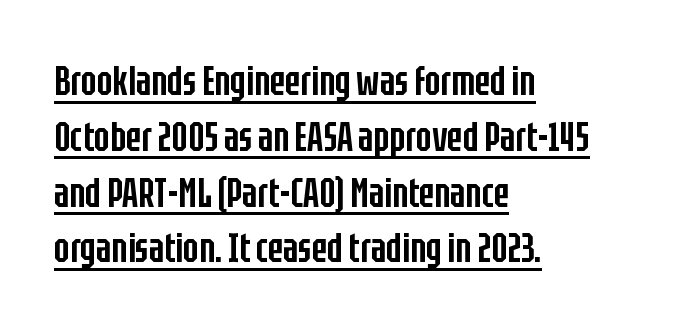
Q: Is the text bold? A: Semi-bold.
Q: Is the text italic (slanted)? A: No, it is upright.
Q: Is the typeface a serif or a sans-serif typeface? A: Sans-serif.
Q: Is the text underlined? A: Yes.
Q: How is the paragraph aligned? A: Left-aligned.
Q: Is the spacing between letters normal or unusually wide? A: Normal.
Q: Is the spacing between lines tight, normal or loose? A: Normal.
Q: Width (condensed, normal, or wide)? A: Condensed.
Q: Stroke contrast? A: Low.
Q: x-height? A: Large.
Q: Monospaced? A: No.
